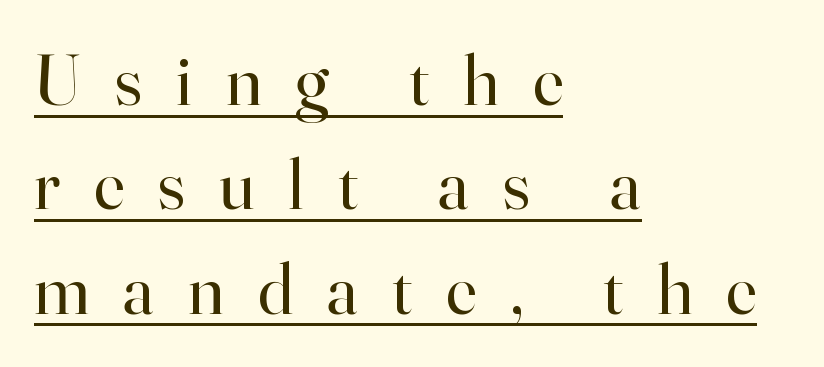
Where is the straight margin? On the left. This sample uses a serif face. Think of a printed novel: that variable character pitch is what you see here. A rule runs beneath these lines of type. Leading: standard. No heavy texture on the line: the type isn't bold.
